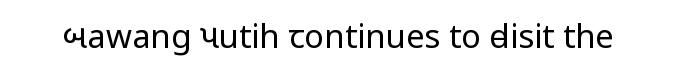
Q: Is the text bold? A: No.
Q: Is the text italic (slanted)? A: No, it is upright.
Q: Is the typeface a serif or a sans-serif typeface? A: Sans-serif.
Q: Is the text underlined? A: No.
Q: Is the spacing between letters normal or unusually wide? A: Normal.
Q: Width (condensed, normal, or wide)? A: Condensed.
Q: Stroke contrast? A: Low.
